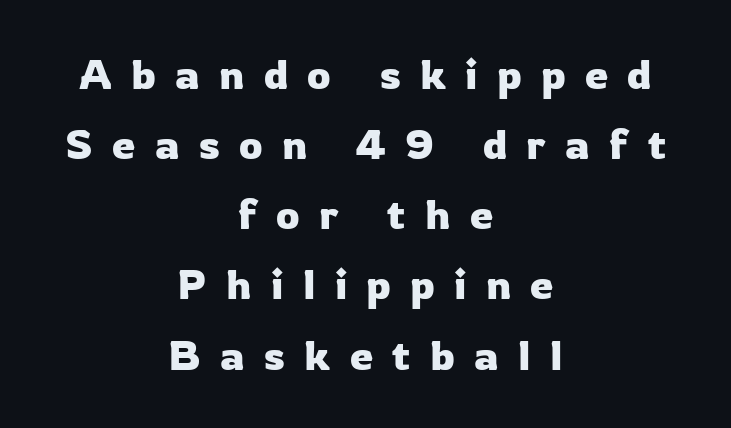
{"serif": "no", "italic": "no", "width": "normal", "stroke_contrast": "low", "x_height": "medium", "monospaced": "no", "underline": "no", "align": "center", "line_spacing": "normal", "line_spacing_ratio": 1.67, "letter_spacing": "wide", "letter_spacing_em": 0.46, "glyph_px": 42}
